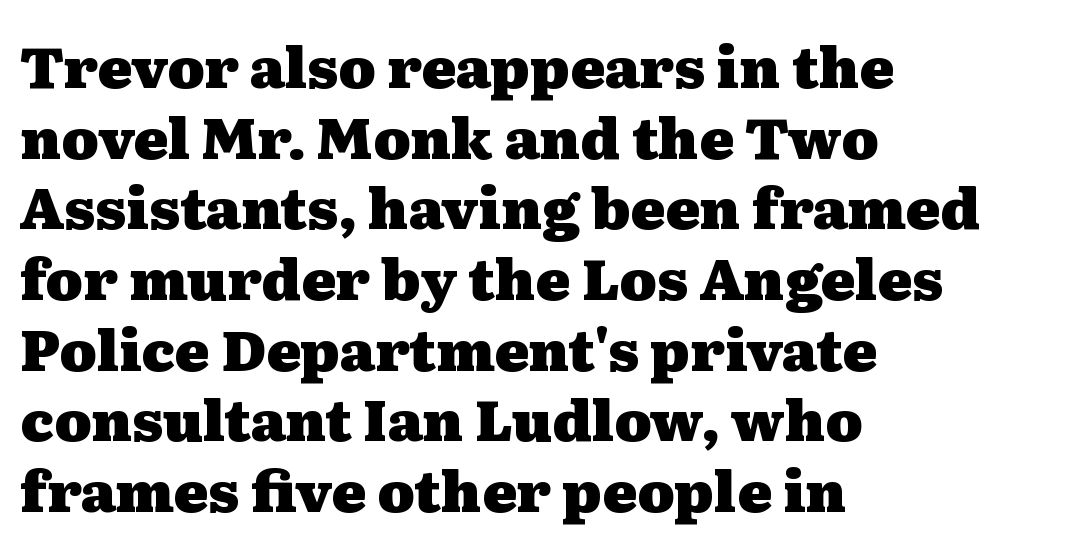
Italic: no, the glyphs are upright roman. Does the type have serifs? Yes, each stem ends in a small foot. The horizontal fit of the characters is conventional and even. Strokes here are thick enough to call this a true bold. Do the characters align in a grid? No, the font is proportional. The setting favours the left margin, as ordinary paragraphs usually do.
